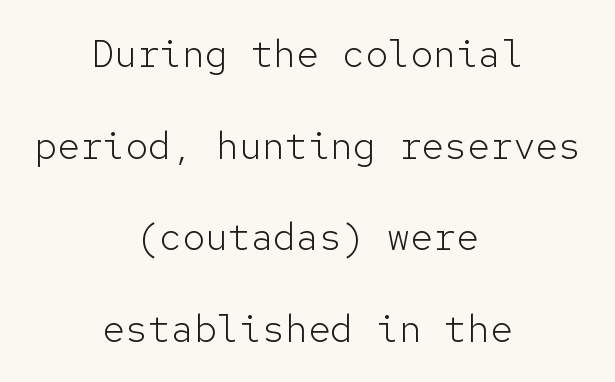
{"serif": "no", "italic": "no", "bold": "no", "weight": "light", "width": "normal", "stroke_contrast": "low", "x_height": "medium", "monospaced": "yes", "underline": "no", "align": "center", "line_spacing": "loose", "line_spacing_ratio": 2.41, "letter_spacing": "normal", "letter_spacing_em": 0.0, "glyph_px": 38}
